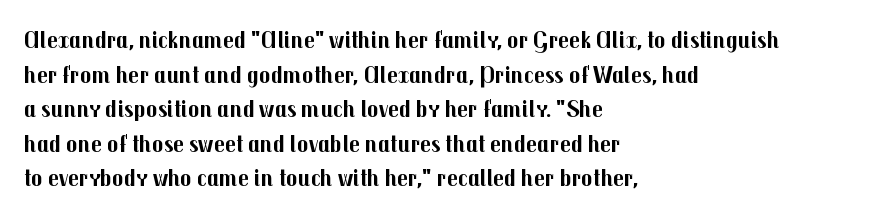
{"italic": "no", "bold": "yes", "underline": "no", "align": "left", "line_spacing": "normal", "line_spacing_ratio": 1.44, "letter_spacing": "normal", "letter_spacing_em": 0.0, "glyph_px": 24}
